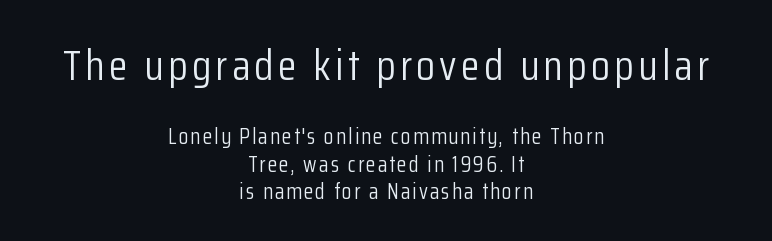
Q: Is the text bold? A: No.
Q: Is the text italic (slanted)? A: No, it is upright.
Q: Is the typeface a serif or a sans-serif typeface? A: Sans-serif.
Q: Is the text underlined? A: No.
Q: How is the paragraph aligned? A: Centered.
Q: Is the spacing between lines tight, normal or loose? A: Normal.
Q: Which block of text is set in a larger size, the first (top) or the second (bottom)? A: The first (top) one.
Q: Width (condensed, normal, or wide)? A: Condensed.
Q: Stroke contrast? A: Low.
Q: x-height? A: Medium.
Q: Monospaced? A: No.
